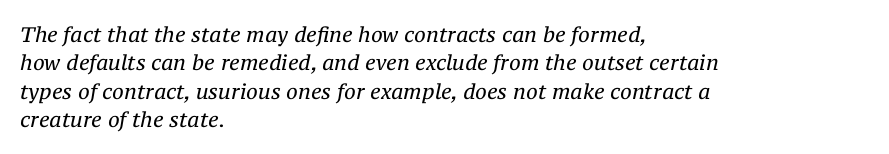
The image shows 21 px text type, italic (leaning right); set left-aligned, normal line spacing (1.35x), normal letter spacing, not underlined.
